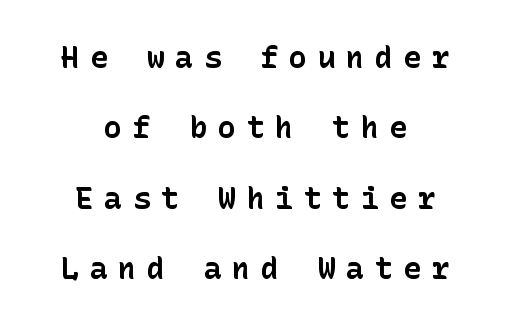
The tracking jumps out immediately: characters are airy and widely separated. The zone under the glyphs is completely vacant. What's the leading like? Stretched, with rows far apart. Typesetter's note: full bold, strokes at maximum text heaviness. The characters display no serif detailing; their extremities are plain.
